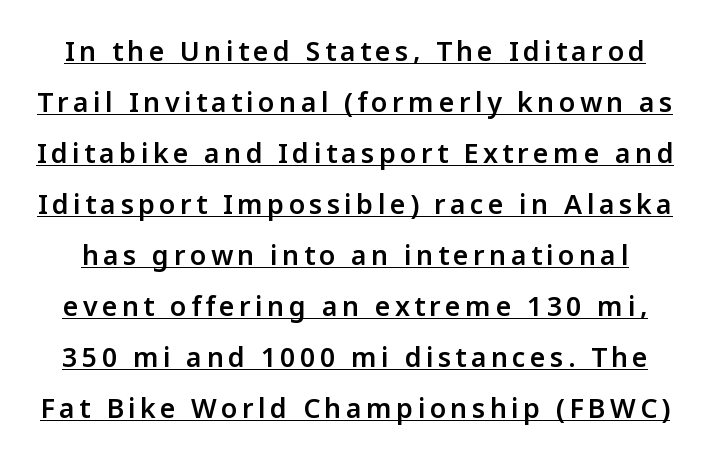
The specimen includes a rule beneath the text block's lines. A bit beefed up — I'd call it semibold rather than bold. You can tell it's not italic because the verticals are truly vertical.
